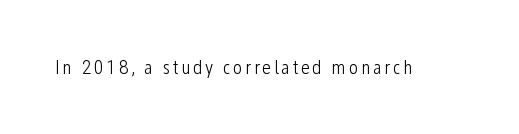
The type sits square on the baseline with zero lean. The strip under each line holds only bare page. Is the stroke heavy? The answer is a plain regular-or-lighter.
